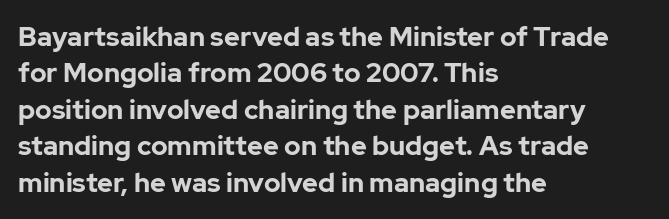
The lettering stays uniformly vertical, giving the passage a roman look. Letters rest on an invisible, unmarked baseline. This block has exactly the height ordinary leading produces. Spacing between characters is what you'd get straight out of the box. Notice how thick the strokes are: this is what a full bold looks like.
